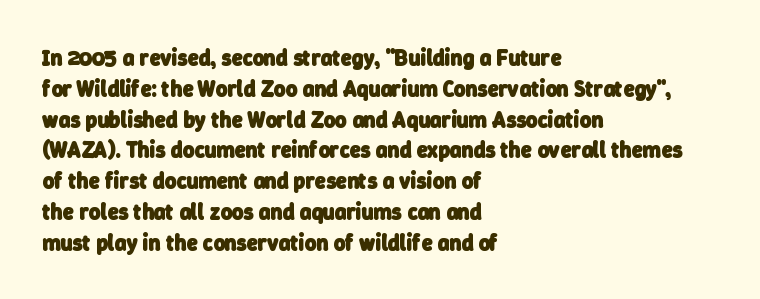
Typesetter's note: full bold, strokes at maximum text heaviness. Line spacing here is normal. Horizontally, the lines are justified to the leading edge only. The type is set solid horizontally, with unmodified tracking.
